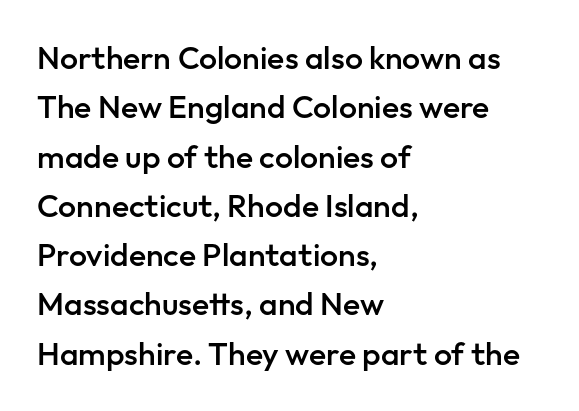
These lines keep a tight, regular rhythm from letter to letter. Do the characters align in a grid? No, the font is proportional. In CSS terms this would be text-align: left. This is the regular roman posture of the typeface. Bare-footed words on every line.
